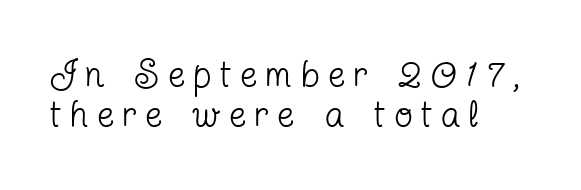
Q: Is the text bold? A: No.
Q: Is the text italic (slanted)? A: No, it is upright.
Q: Is the typeface a serif or a sans-serif typeface? A: Serif.
Q: Is the text underlined? A: No.
Q: How is the paragraph aligned? A: Left-aligned.
Q: Is the spacing between letters normal or unusually wide? A: Unusually wide.
Q: Is the spacing between lines tight, normal or loose? A: Tight.
Q: Width (condensed, normal, or wide)? A: Condensed.
Q: Stroke contrast? A: Low.
Q: x-height? A: Medium.
Q: Monospaced? A: No.
